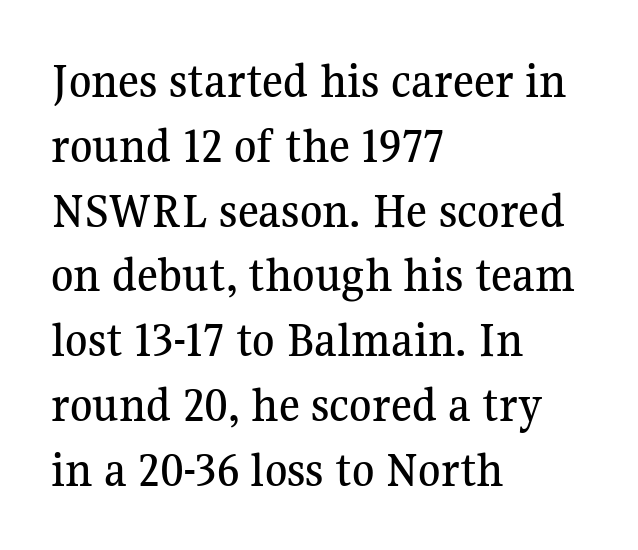
{"serif": "yes", "italic": "no", "width": "normal", "stroke_contrast": "medium", "x_height": "medium", "monospaced": "no", "underline": "no", "align": "left", "line_spacing": "normal", "line_spacing_ratio": 1.27, "letter_spacing": "normal", "letter_spacing_em": 0.0, "glyph_px": 51}
